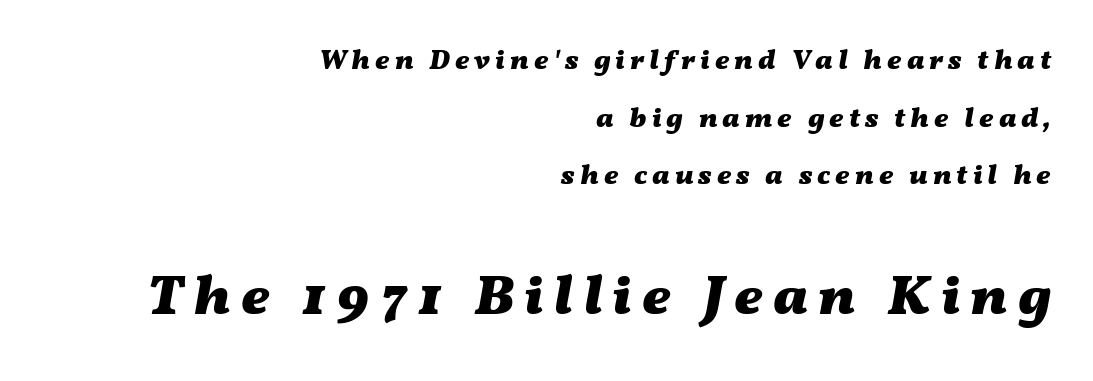
In terms of leading, this rendering errs on the spacious side. Typesetter's note — lower block bumped up in size, upper block left smaller. Do the characters align in a grid? No, the font is proportional. Notice how thick the strokes are: this is what a full bold looks like.
